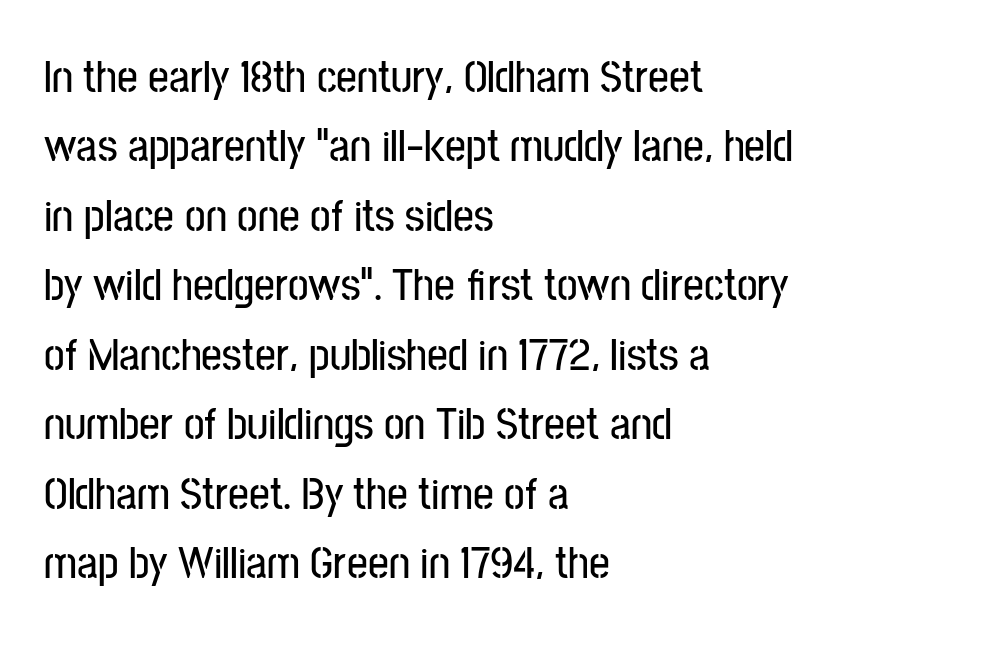
{"serif": "no", "italic": "no", "width": "condensed", "stroke_contrast": "low", "x_height": "medium", "monospaced": "no", "underline": "no", "align": "left", "line_spacing": "normal", "line_spacing_ratio": 1.51, "letter_spacing": "normal", "letter_spacing_em": 0.0, "glyph_px": 46}
